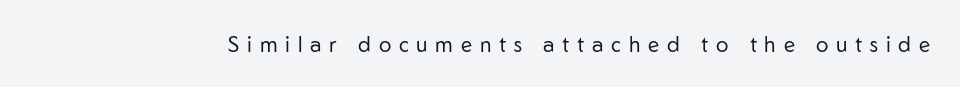
Q: Is the text bold? A: No.
Q: Is the text italic (slanted)? A: No, it is upright.
Q: Is the text underlined? A: No.
Q: Is the spacing between letters normal or unusually wide? A: Unusually wide.
